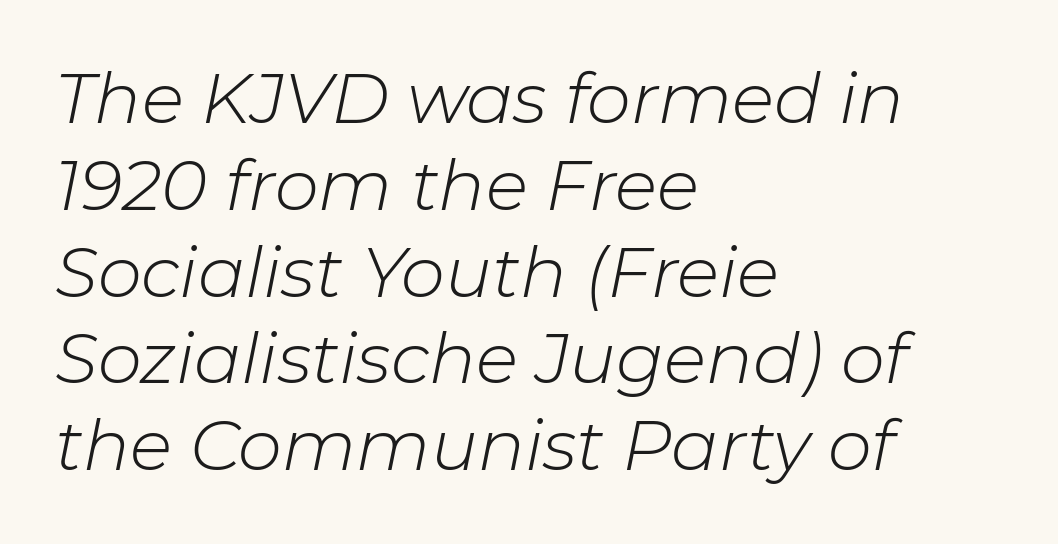
The image shows 70 px light type, italic (leaning right); set left-aligned, line spacing 1.24x, normal letter spacing, not underlined; low stroke contrast and a medium x-height.
